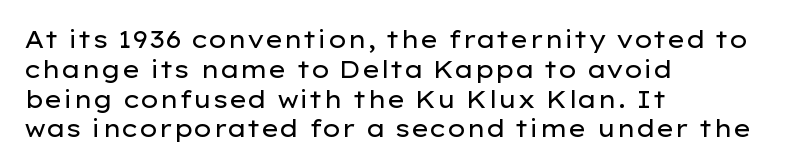
The image shows 24 px text type, upright; set left-aligned, line spacing 1.24x, normal letter spacing, not underlined.
